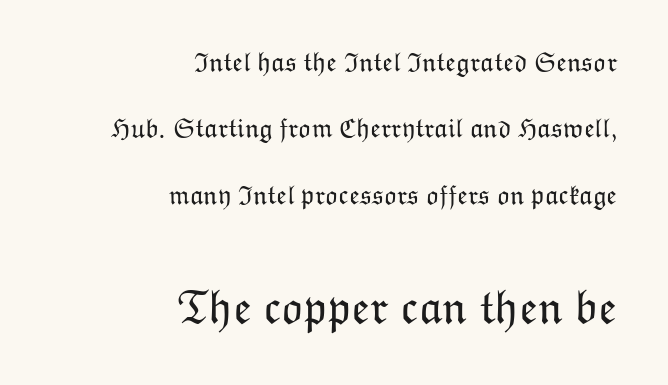
Q: Is the text bold? A: No.
Q: Is the text italic (slanted)? A: No, it is upright.
Q: Is the text underlined? A: No.
Q: How is the paragraph aligned? A: Right-aligned.
Q: Is the spacing between letters normal or unusually wide? A: Normal.
Q: Is the spacing between lines tight, normal or loose? A: Loose.
Q: Which block of text is set in a larger size, the first (top) or the second (bottom)? A: The second (bottom) one.
Q: Width (condensed, normal, or wide)? A: Normal.
Q: Stroke contrast? A: Low.
Q: x-height? A: Medium.
Q: Monospaced? A: No.
